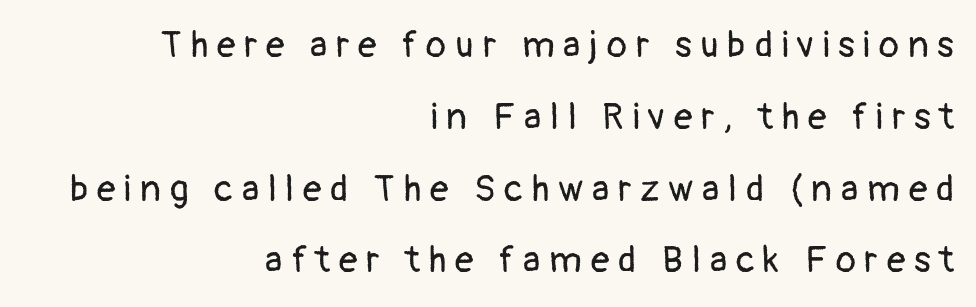
The image shows 37 px regular-weight sans-serif type, upright; set right-aligned, loose line spacing (1.94x), unusually wide letter spacing (+0.24 em), not underlined; low stroke contrast and a medium x-height.
